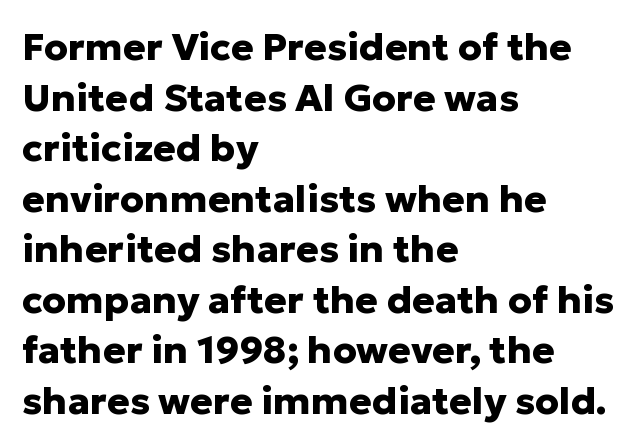
Q: Is the text bold? A: Yes.
Q: Is the text italic (slanted)? A: No, it is upright.
Q: Is the typeface a serif or a sans-serif typeface? A: Sans-serif.
Q: Is the text underlined? A: No.
Q: How is the paragraph aligned? A: Left-aligned.
Q: Is the spacing between letters normal or unusually wide? A: Normal.
Q: Is the spacing between lines tight, normal or loose? A: Normal.
Q: Width (condensed, normal, or wide)? A: Normal.
Q: Stroke contrast? A: Low.
Q: x-height? A: Medium.
Q: Monospaced? A: No.
